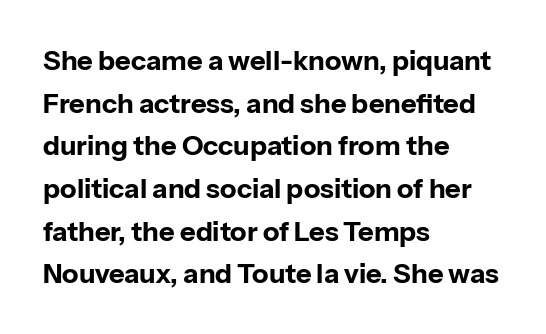
The image shows 27 px bold type, upright; set left-aligned, normal line spacing (1.58x), normal letter spacing, not underlined.
